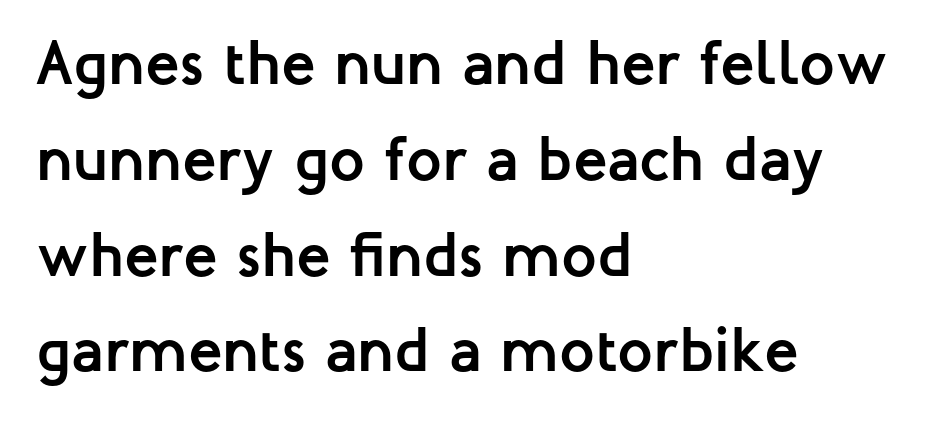
Caption: multi-line text, flush left, ragged right. Quick note: not italic, upright. Nope, no serifs anywhere on these letters. Chunky letters — that's bold for sure. A bare baseline throughout the passage.
